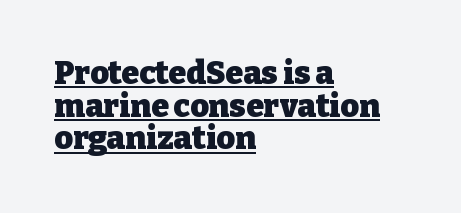
Q: Is the text bold? A: Yes.
Q: Is the text italic (slanted)? A: No, it is upright.
Q: Is the typeface a serif or a sans-serif typeface? A: Serif.
Q: Is the text underlined? A: Yes.
Q: How is the paragraph aligned? A: Left-aligned.
Q: Is the spacing between letters normal or unusually wide? A: Normal.
Q: Is the spacing between lines tight, normal or loose? A: Tight.
Q: Width (condensed, normal, or wide)? A: Normal.
Q: Stroke contrast? A: Low.
Q: x-height? A: Medium.
Q: Monospaced? A: No.
